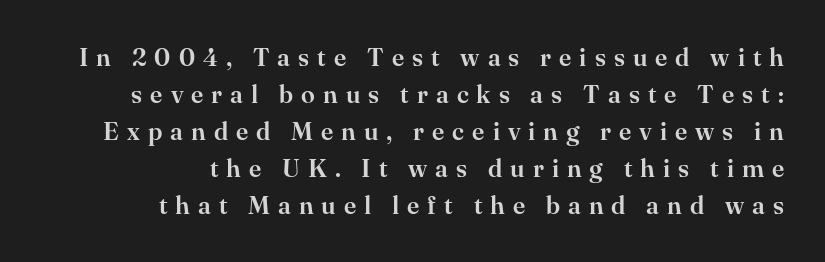
{"italic": "no", "underline": "no", "align": "right", "line_spacing": "normal", "line_spacing_ratio": 1.48, "letter_spacing": "wide", "letter_spacing_em": 0.32, "glyph_px": 25}
